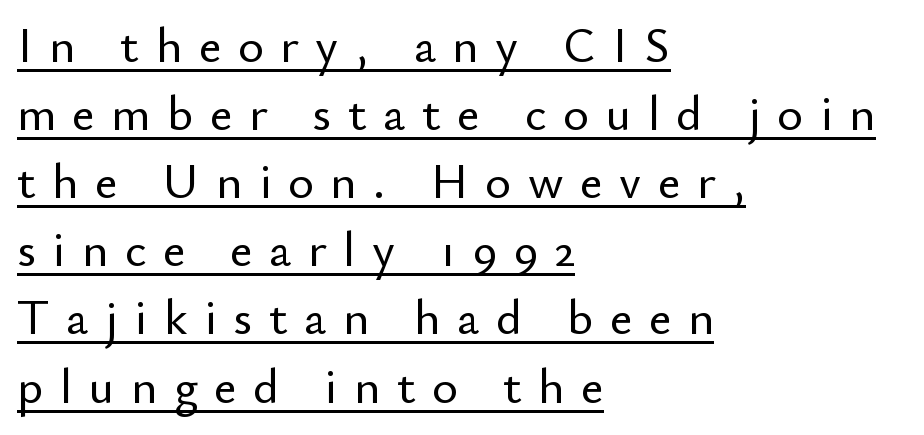
Inter-character spacing is expanded well beyond the font's built-in metrics. The glyphs are accompanied by a horizontal stroke just below them. Examine the stroke ends and you'll find no serifs. Tall strokes in this sample are plumb rather than angled. Do the characters align in a grid? No, the font is proportional.
